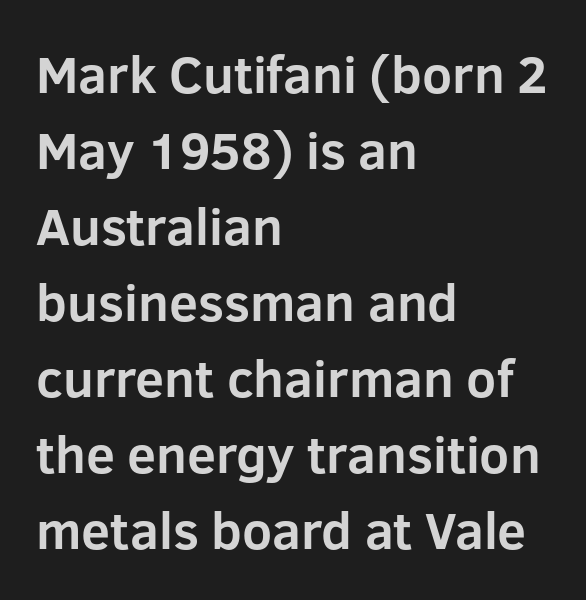
Q: Is the text bold? A: Yes.
Q: Is the text italic (slanted)? A: No, it is upright.
Q: Is the typeface a serif or a sans-serif typeface? A: Sans-serif.
Q: Is the text underlined? A: No.
Q: How is the paragraph aligned? A: Left-aligned.
Q: Is the spacing between letters normal or unusually wide? A: Normal.
Q: Is the spacing between lines tight, normal or loose? A: Normal.
Q: Width (condensed, normal, or wide)? A: Normal.
Q: Stroke contrast? A: Low.
Q: x-height? A: Medium.
Q: Monospaced? A: No.
